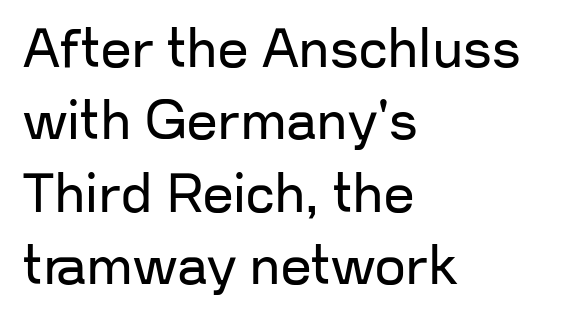
Q: Is the text bold? A: No.
Q: Is the text italic (slanted)? A: No, it is upright.
Q: Is the typeface a serif or a sans-serif typeface? A: Sans-serif.
Q: Is the text underlined? A: No.
Q: How is the paragraph aligned? A: Left-aligned.
Q: Is the spacing between letters normal or unusually wide? A: Normal.
Q: Is the spacing between lines tight, normal or loose? A: Normal.
Q: Width (condensed, normal, or wide)? A: Normal.
Q: Stroke contrast? A: Low.
Q: x-height? A: Medium.
Q: Monospaced? A: No.
